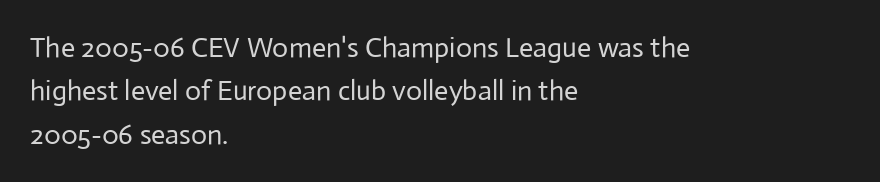
The characters are drawn with everyday or finer stroke widths. Teacher's note: observe the even left margin — that is flush-left alignment. Horizontal bands of white between lines are of average thickness. Unlike italic type, these characters show no tilt at all. Words float on clear page, feet unadorned. These lines are rendered in a variable-pitch font.
